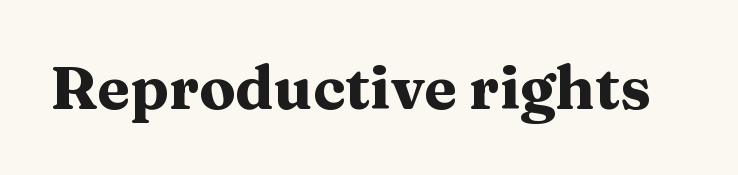
Is this a fixed-width face? No — the glyphs have proportional, varying widths. Pretty heavy lettering here — definitely bold. Old-style or modern, the face here clearly has serifs. Do the letters lean? They stand straight. Tracking here is standard; glyphs follow each other at the usual distance.
